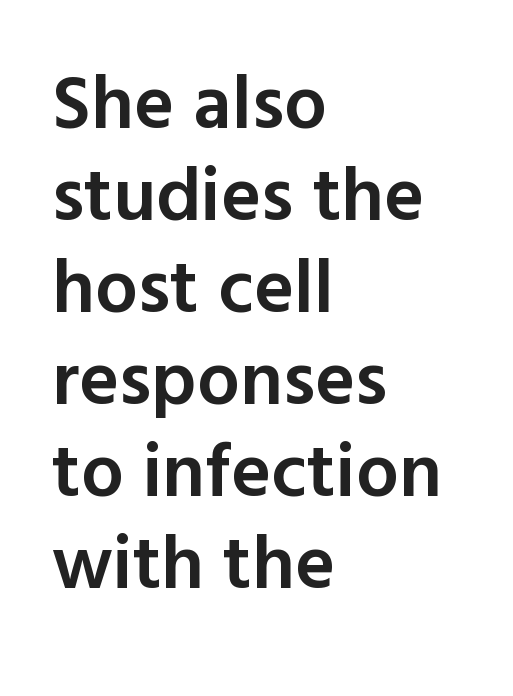
Is there any slant? The stems are plumb. The gap between lines stays unmarked. Honestly, the letter spacing is just normal — you wouldn't notice it. A typesetter would call this proportional, since set widths differ per character. Bold? Not quite — semibold, heavier than regular but stopping short.
